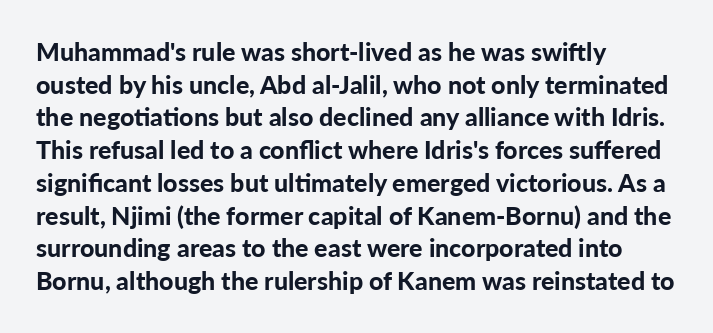
{"italic": "no", "bold": "yes", "underline": "no", "align": "left", "line_spacing": "normal", "line_spacing_ratio": 1.31, "letter_spacing": "normal", "letter_spacing_em": 0.0, "glyph_px": 25}
